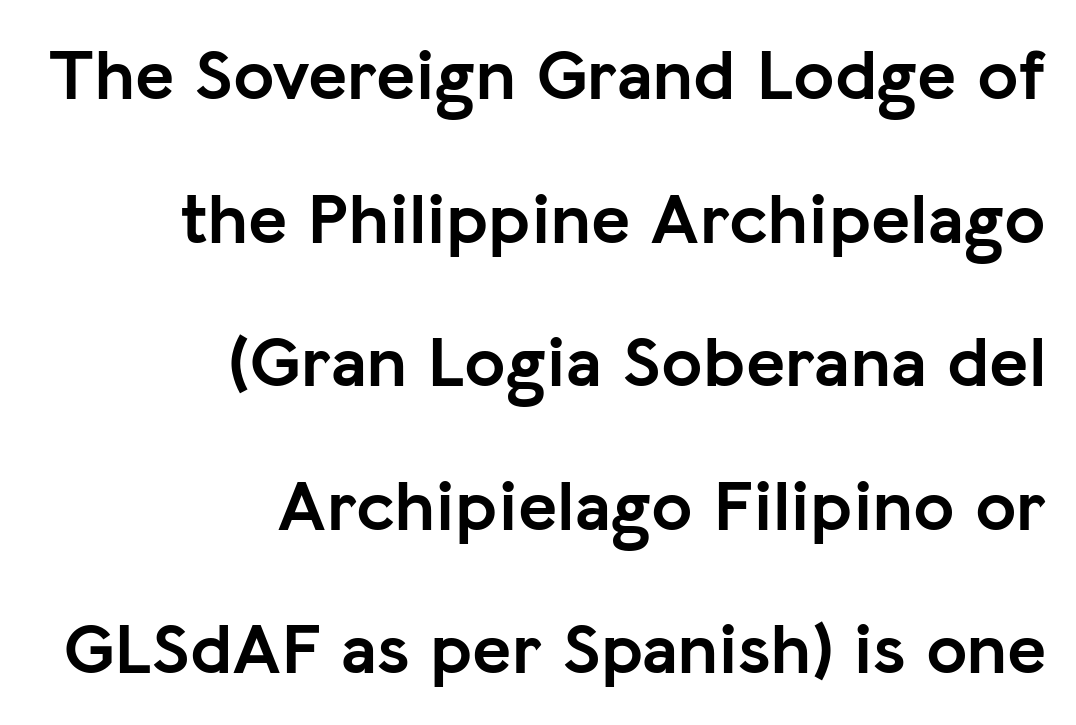
Q: Is the text bold? A: Yes.
Q: Is the text italic (slanted)? A: No, it is upright.
Q: Is the typeface a serif or a sans-serif typeface? A: Sans-serif.
Q: Is the text underlined? A: No.
Q: How is the paragraph aligned? A: Right-aligned.
Q: Is the spacing between letters normal or unusually wide? A: Normal.
Q: Is the spacing between lines tight, normal or loose? A: Loose.
Q: Width (condensed, normal, or wide)? A: Normal.
Q: Stroke contrast? A: Low.
Q: x-height? A: Medium.
Q: Monospaced? A: No.
